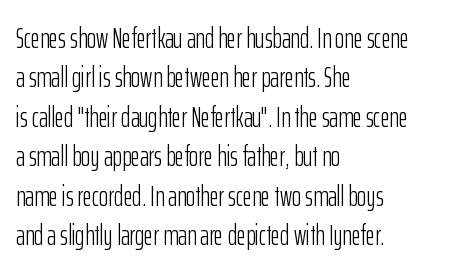
The image shows 28 px light, condensed sans-serif type, upright; set left-aligned, normal line spacing (1.41x), normal letter spacing, not underlined; low stroke contrast and a medium x-height.
